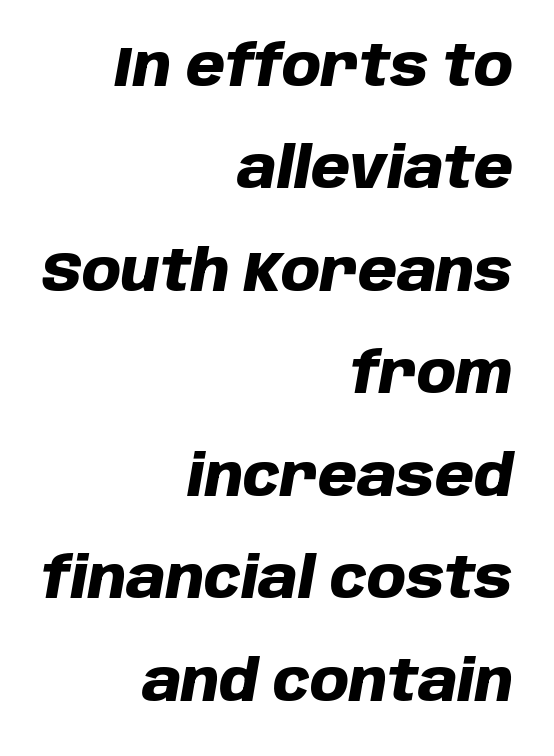
{"italic": "yes", "lean": "right", "slant_degrees": 10, "bold": "yes", "weight": "heavy", "width": "normal", "stroke_contrast": "low", "x_height": "large", "monospaced": "no", "underline": "no", "align": "right", "line_spacing_ratio": 1.83, "letter_spacing": "normal", "letter_spacing_em": 0.0, "glyph_px": 56}
